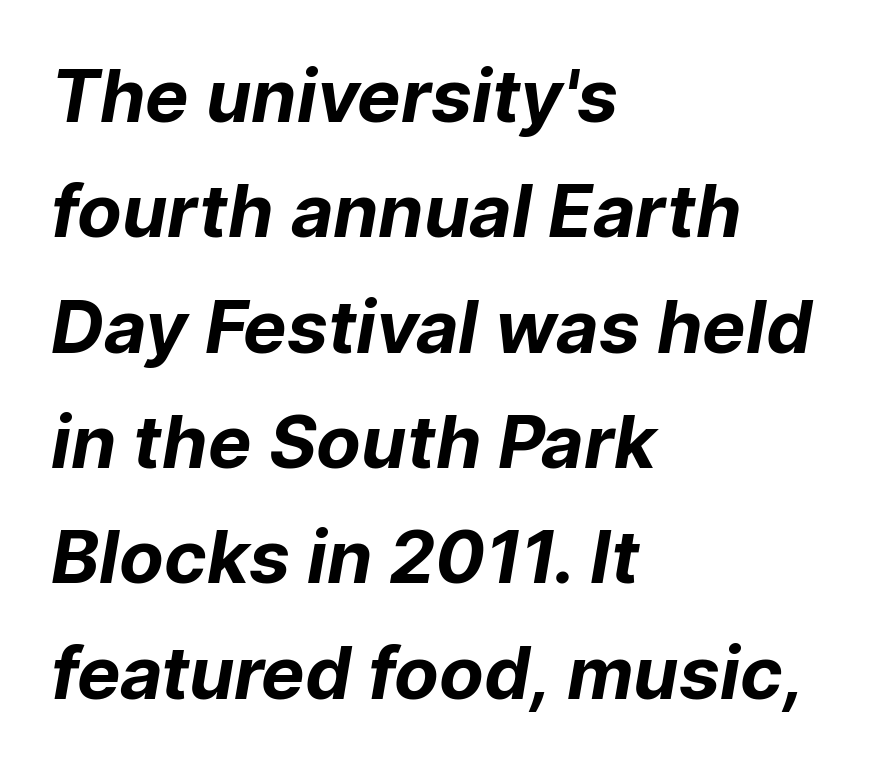
Q: Is the text bold? A: Yes.
Q: Is the typeface a serif or a sans-serif typeface? A: Sans-serif.
Q: Is the text underlined? A: No.
Q: How is the paragraph aligned? A: Left-aligned.
Q: Is the spacing between letters normal or unusually wide? A: Normal.
Q: Is the spacing between lines tight, normal or loose? A: Normal.
Q: Width (condensed, normal, or wide)? A: Normal.
Q: Stroke contrast? A: Low.
Q: x-height? A: Medium.
Q: Monospaced? A: No.
